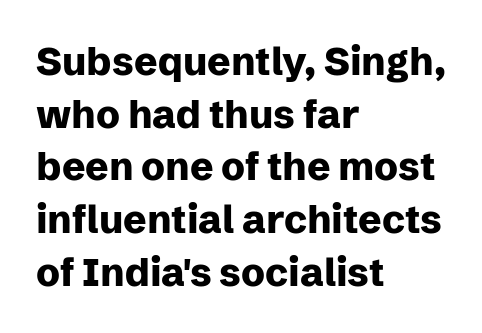
{"serif": "no", "italic": "no", "bold": "yes", "weight": "heavy", "width": "normal", "stroke_contrast": "low", "x_height": "medium", "monospaced": "no", "underline": "no", "align": "left", "line_spacing": "normal", "line_spacing_ratio": 1.35, "letter_spacing": "normal", "letter_spacing_em": 0.0, "glyph_px": 39}
